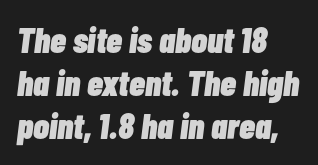
Q: Is the text bold? A: Yes.
Q: Is the text italic (slanted)? A: Yes, it leans right by about 7 degrees.
Q: Is the text underlined? A: No.
Q: How is the paragraph aligned? A: Left-aligned.
Q: Is the spacing between letters normal or unusually wide? A: Normal.
Q: Width (condensed, normal, or wide)? A: Condensed.
Q: Stroke contrast? A: Low.
Q: x-height? A: Medium.
Q: Monospaced? A: No.
